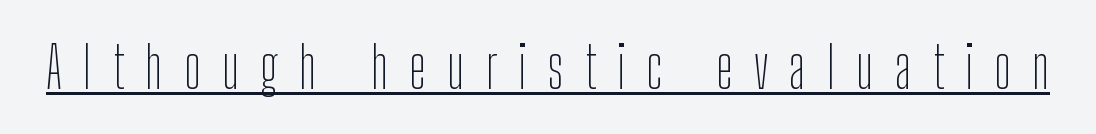
The strokes carry an ordinary text weight at most. The rendering uses natural spacing where letterforms have individual widths. Does the lettering tilt? It doesn't — this is upright. Does extra space separate the letters? Yes, quite a lot of it.
